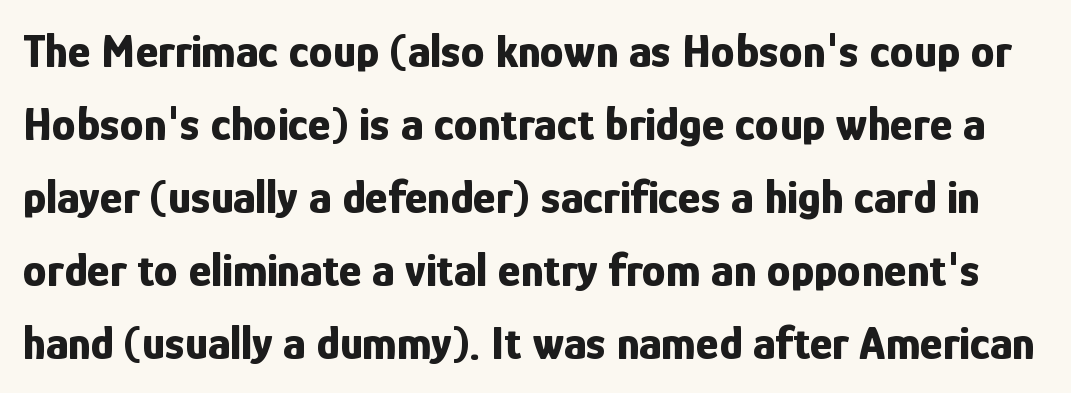
Q: Is the text bold? A: Yes.
Q: Is the text italic (slanted)? A: No, it is upright.
Q: Is the typeface a serif or a sans-serif typeface? A: Sans-serif.
Q: Is the text underlined? A: No.
Q: Is the spacing between letters normal or unusually wide? A: Normal.
Q: Is the spacing between lines tight, normal or loose? A: Normal.
Q: Width (condensed, normal, or wide)? A: Condensed.
Q: Stroke contrast? A: Low.
Q: x-height? A: Medium.
Q: Monospaced? A: No.
